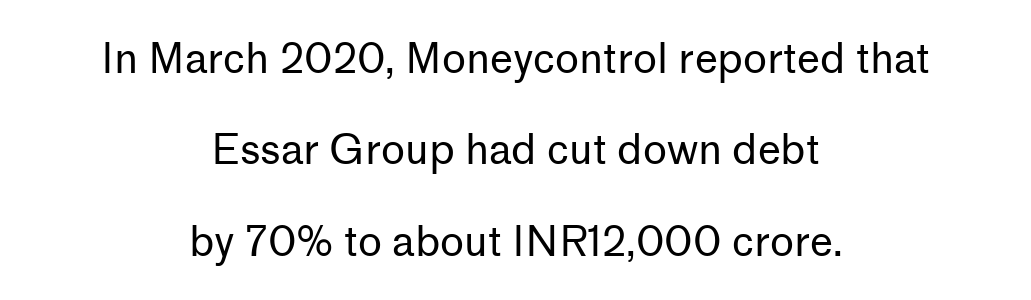
Q: Is the text bold? A: No.
Q: Is the text italic (slanted)? A: No, it is upright.
Q: Is the typeface a serif or a sans-serif typeface? A: Sans-serif.
Q: Is the text underlined? A: No.
Q: How is the paragraph aligned? A: Centered.
Q: Is the spacing between letters normal or unusually wide? A: Normal.
Q: Is the spacing between lines tight, normal or loose? A: Loose.
Q: Width (condensed, normal, or wide)? A: Normal.
Q: Stroke contrast? A: Low.
Q: x-height? A: Medium.
Q: Monospaced? A: No.
